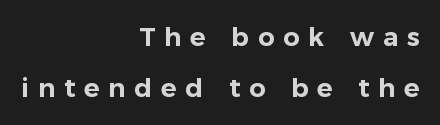
Q: Is the text italic (slanted)? A: No, it is upright.
Q: Is the text underlined? A: No.
Q: How is the paragraph aligned? A: Right-aligned.
Q: Is the spacing between letters normal or unusually wide? A: Unusually wide.
Q: Is the spacing between lines tight, normal or loose? A: Loose.
